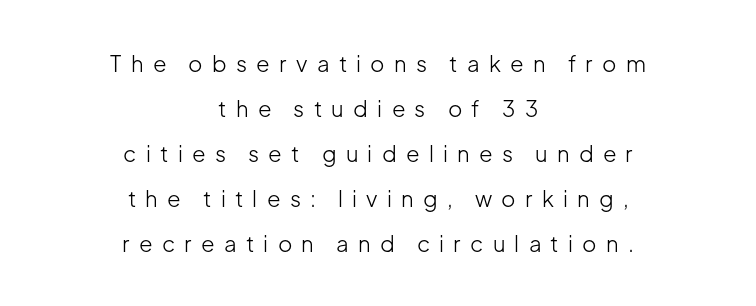
{"italic": "no", "bold": "no", "underline": "no", "align": "center", "line_spacing": "loose", "line_spacing_ratio": 2.04, "letter_spacing": "wide", "letter_spacing_em": 0.42, "glyph_px": 22}
